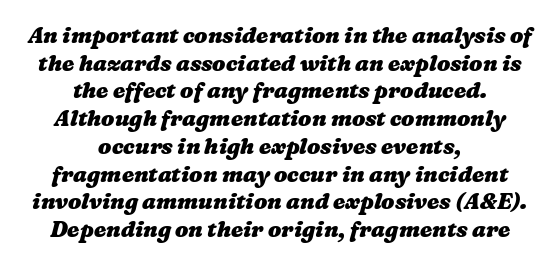
Q: Is the text bold? A: Yes.
Q: Is the text underlined? A: No.
Q: How is the paragraph aligned? A: Centered.
Q: Is the spacing between letters normal or unusually wide? A: Normal.
Q: Is the spacing between lines tight, normal or loose? A: Normal.
